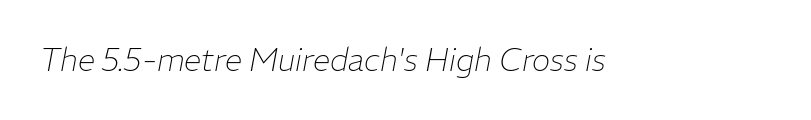
How are the letters spaced? Ordinarily, with no added tracking. Yep, that's italic — everything's leaning. The foot of each line stays bare and open. The letterforms sit at book weight or below. You could not count columns in this text — the font is proportionally spaced.
